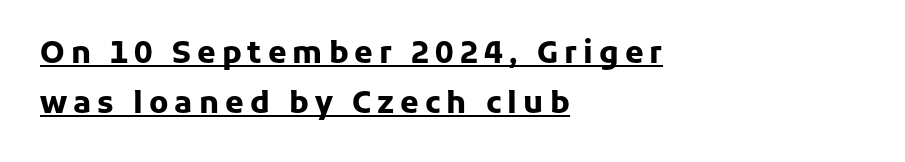
{"serif": "no", "italic": "no", "bold": "yes", "weight": "heavy", "width": "normal", "stroke_contrast": "low", "x_height": "medium", "monospaced": "no", "underline": "yes", "align": "left", "line_spacing": "normal", "line_spacing_ratio": 1.68, "letter_spacing": "wide", "letter_spacing_em": 0.2, "glyph_px": 30}
